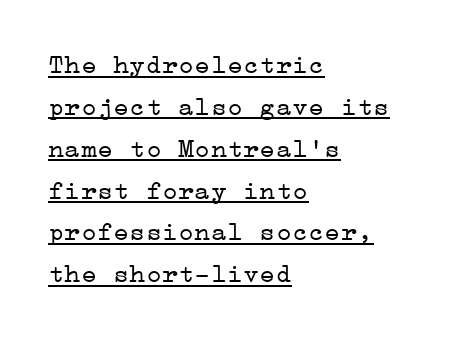
Quick note: not italic, upright. This sample uses plain, unmodified letter spacing. No extra ink here — the face is not bold. The words here are underlined.
